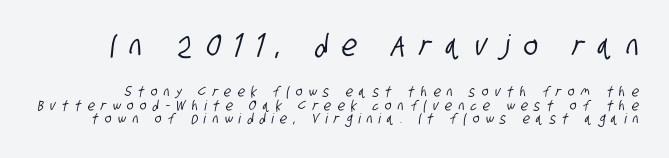
{"serif": "no", "width": "condensed", "stroke_contrast": "low", "x_height": "large", "monospaced": "no", "underline": "no", "line_spacing": "tight", "line_spacing_ratio": 0.97, "letter_spacing": "wide", "letter_spacing_em": 0.46, "larger_block": "first", "size_ratio": 2.14, "glyph_px": 30}
